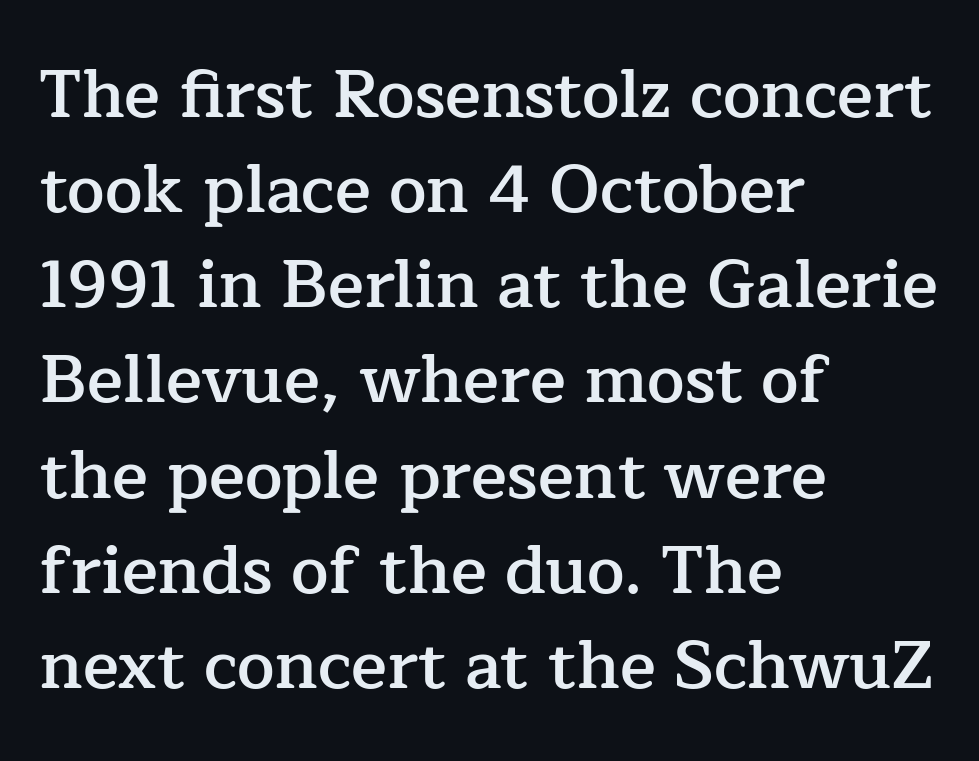
The image shows 67 px semibold serif type, upright; set left-aligned, normal line spacing (1.42x), normal letter spacing, not underlined; low stroke contrast and a medium x-height.
